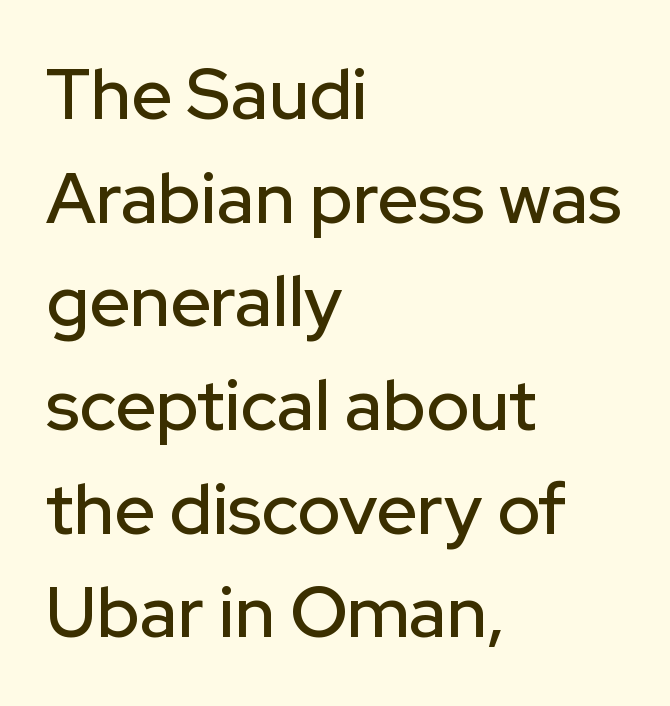
The image shows 71 px sans-serif type, upright; set left-aligned, normal line spacing (1.46x), normal letter spacing, not underlined; low stroke contrast and a medium x-height.
